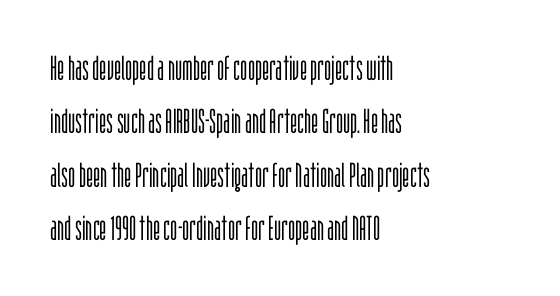
{"serif": "no", "italic": "no", "bold": "no", "weight": "light", "width": "condensed", "stroke_contrast": "low", "x_height": "large", "monospaced": "no", "underline": "no", "align": "left", "line_spacing": "normal", "line_spacing_ratio": 1.57, "letter_spacing": "normal", "letter_spacing_em": 0.0, "glyph_px": 34}
